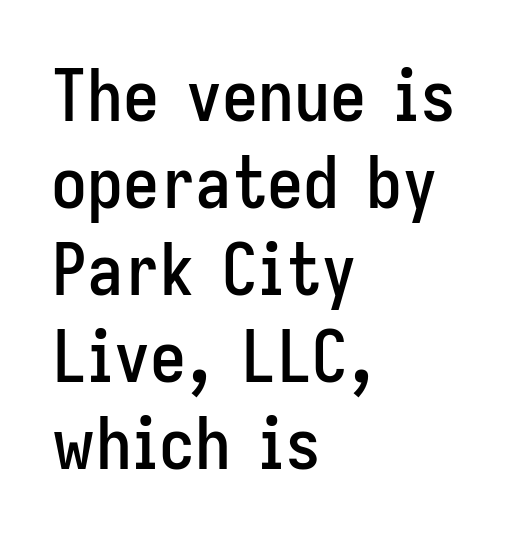
You can tell it's not italic because the verticals are truly vertical. Rule under the text: the space is simply empty. Compared with a centered layout, this one pins lines to the left instead. This rendering leaves character spacing at its baseline value.
